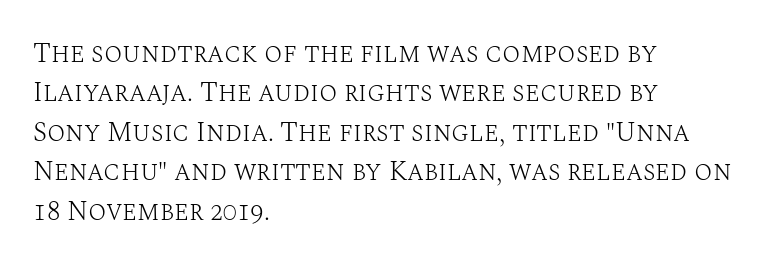
The image shows 27 px text type, upright; set left-aligned, normal line spacing (1.46x), normal letter spacing, not underlined.
